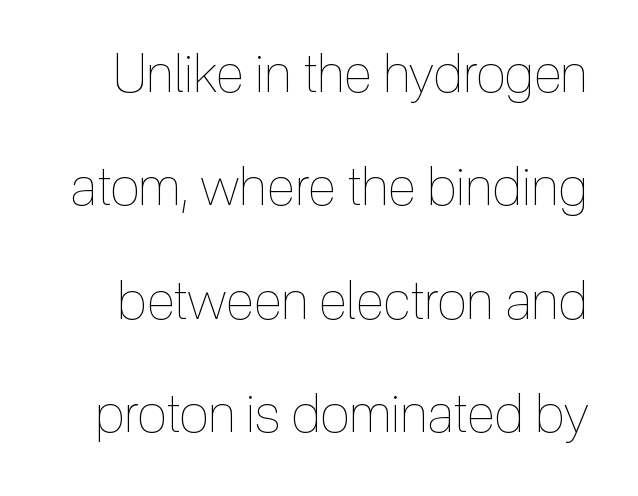
The image shows 54 px thin, condensed type, upright; set loose line spacing (2.1x), normal letter spacing, not underlined; a medium x-height.
